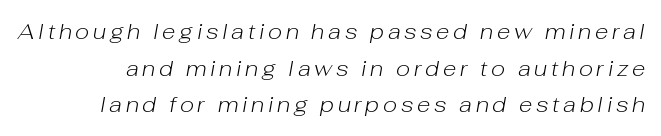
{"italic": "yes", "lean": "right", "slant_degrees": 10, "bold": "no", "underline": "no", "line_spacing": "normal", "line_spacing_ratio": 1.66, "glyph_px": 22}
